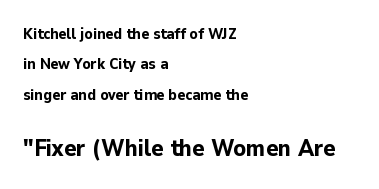
The image shows 23 px bold type, upright; set left-aligned, loose line spacing (2.02x), normal letter spacing, not underlined; the second (bottom) block is 1.53x larger.
